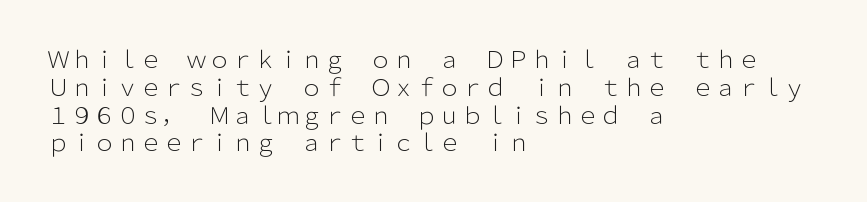
The image shows 23 px text type, upright; set left-aligned, line spacing 1.21x, normal letter spacing, not underlined.
